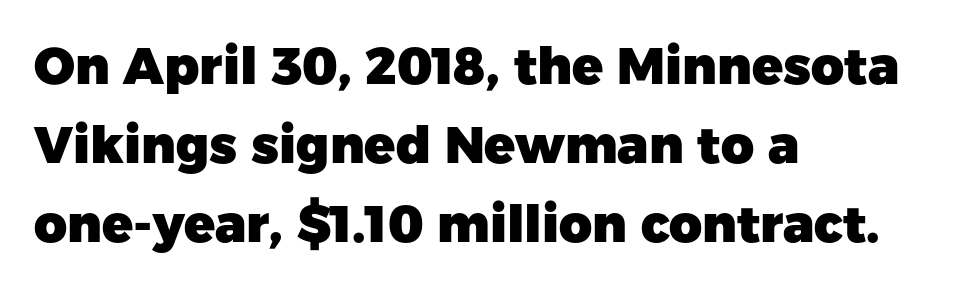
If you drew a line through each stem, it would be perfectly vertical. Reading down the block, your eye returns to a fixed left position each line. Bare-footed words on every line. Nothing unusual about the tracking: characters are spaced as the font intends.
